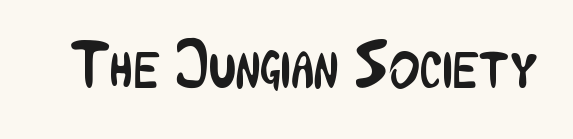
{"serif": "no", "italic": "no", "bold": "no", "weight": "regular", "width": "condensed", "stroke_contrast": "low", "x_height": "medium", "monospaced": "no", "underline": "no", "letter_spacing": "normal", "letter_spacing_em": 0.0, "glyph_px": 66}
